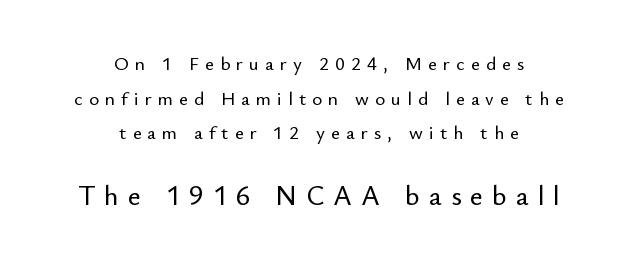
{"serif": "no", "italic": "no", "width": "normal", "stroke_contrast": "low", "x_height": "small", "monospaced": "no", "underline": "no", "align": "center", "line_spacing_ratio": 1.82, "letter_spacing": "wide", "letter_spacing_em": 0.32, "larger_block": "second", "size_ratio": 1.47, "glyph_px": 28}
